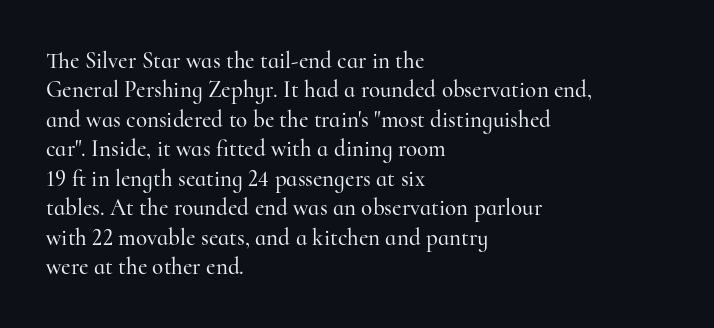
{"italic": "no", "underline": "no", "align": "left", "line_spacing": "normal", "line_spacing_ratio": 1.28, "letter_spacing": "normal", "letter_spacing_em": 0.0, "glyph_px": 23}
